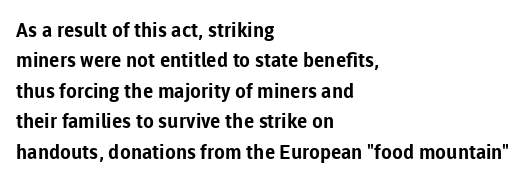
Heavy, bold letterforms. The rendering anchors every line to the left-hand side. The line-height multiplier appears to be the usual default. Style check: upright. There is no visible air inserted between adjacent glyphs. Descenders hang freely into open space.
